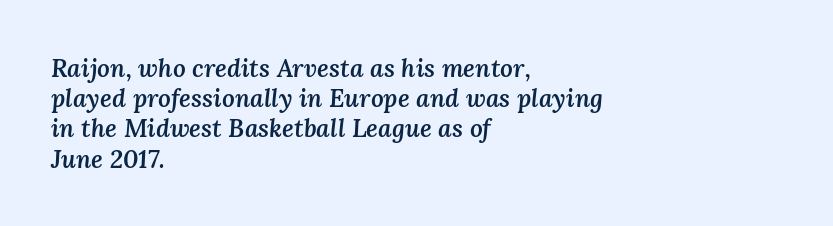
The image shows 25 px text type, italic (leaning right); set left-aligned, line spacing 1.21x, normal letter spacing, not underlined.
